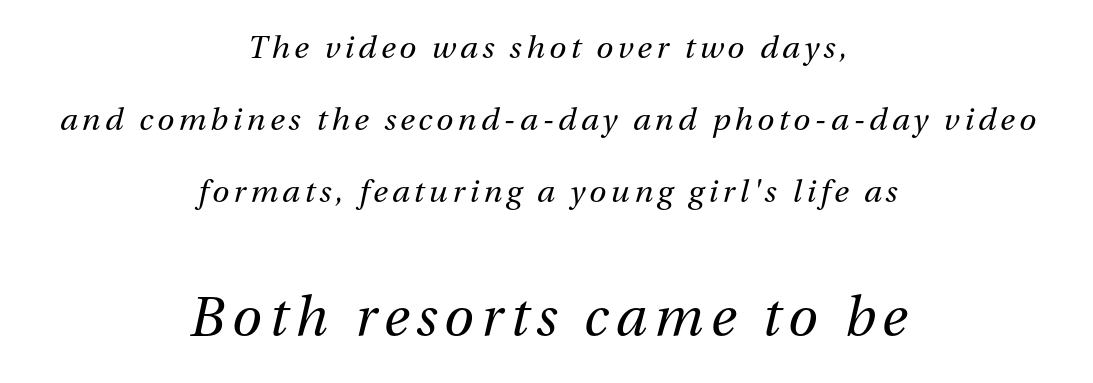
Q: Is the text bold? A: No.
Q: Is the text italic (slanted)? A: Yes, it leans right by about 13 degrees.
Q: Is the text underlined? A: No.
Q: How is the paragraph aligned? A: Centered.
Q: Is the spacing between lines tight, normal or loose? A: Loose.
Q: Which block of text is set in a larger size, the first (top) or the second (bottom)? A: The second (bottom) one.
Q: Width (condensed, normal, or wide)? A: Normal.
Q: Stroke contrast? A: Medium.
Q: x-height? A: Medium.
Q: Monospaced? A: No.
